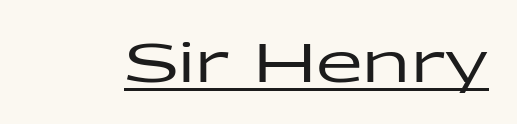
A typesetter would call this proportional, since set widths differ per character. This is roman type, the default non-slanted kind. Each letter's strokes conclude bluntly, with no projecting serifs. Characters follow at the spacing the type designer built in. Notice how a bar underscores the lettering throughout.
